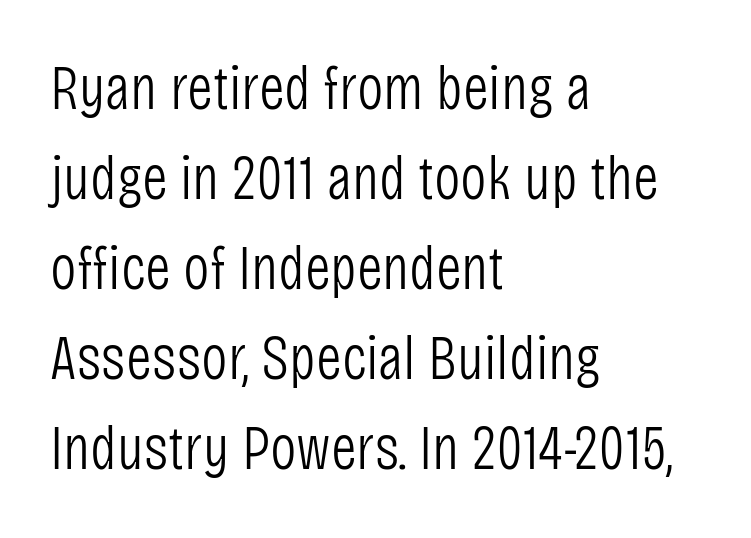
Compared with a centered layout, this one pins lines to the left instead. The baseline area is clear. You could call the tracking neutral — neither tight nor loose. Stems and bowls with no extra thickness — not bold.
